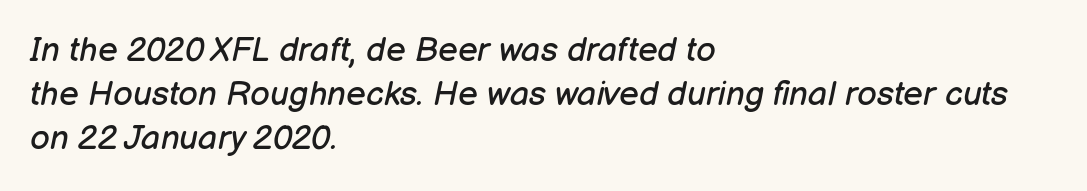
{"italic": "yes", "lean": "right", "slant_degrees": 12, "bold": "no", "weight": "regular", "width": "normal", "stroke_contrast": "low", "x_height": "medium", "monospaced": "no", "underline": "no", "align": "left", "line_spacing": "normal", "line_spacing_ratio": 1.3, "letter_spacing": "normal", "letter_spacing_em": 0.0, "glyph_px": 34}
